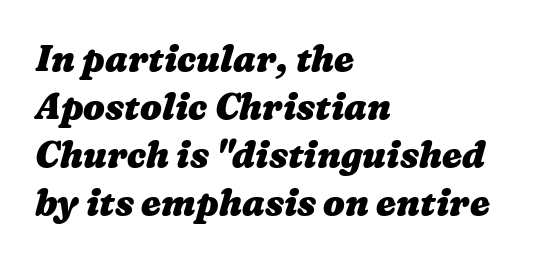
Do the characters align in a grid? No, the font is proportional. The paragraph shown leans on its left margin. The horizontal fit of the characters is conventional and even. Rows of type keep a routine distance in the vertical direction. The glyphs have the mass of a bold cut. A clean baseline with only descenders dipping below it.
